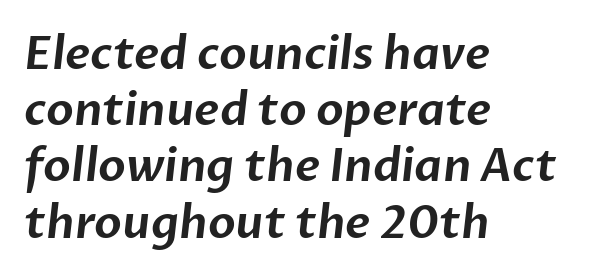
The image shows 45 px sans-serif type; set left-aligned, normal line spacing (1.25x), normal letter spacing, not underlined; low stroke contrast and a medium x-height.
